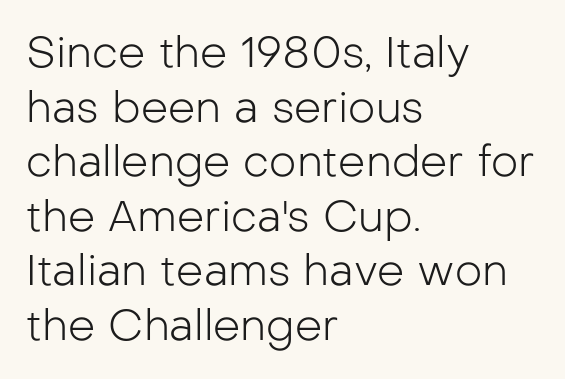
{"serif": "no", "italic": "no", "bold": "no", "weight": "light", "width": "normal", "stroke_contrast": "low", "x_height": "medium", "monospaced": "no", "underline": "no", "align": "left", "line_spacing": "normal", "line_spacing_ratio": 1.27, "letter_spacing": "normal", "letter_spacing_em": 0.0, "glyph_px": 43}
